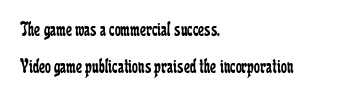
{"italic": "no", "bold": "no", "underline": "no", "align": "left", "line_spacing_ratio": 1.78, "letter_spacing": "normal", "letter_spacing_em": 0.0, "glyph_px": 21}
